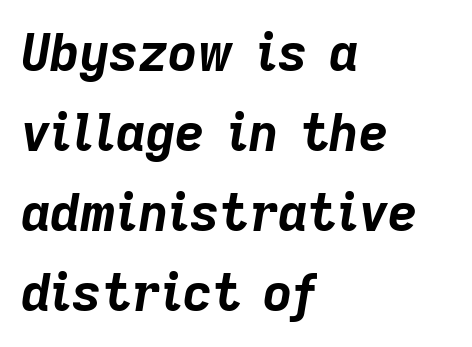
A typesetter would mark this as italic. Students, observe: this is what conventionally led text looks like. A classic flush-left, rag-right setting is used for this passage. Think of a printed novel: that variable character pitch is what you see here. The tracking reads as untouched default to a designer's eye.
